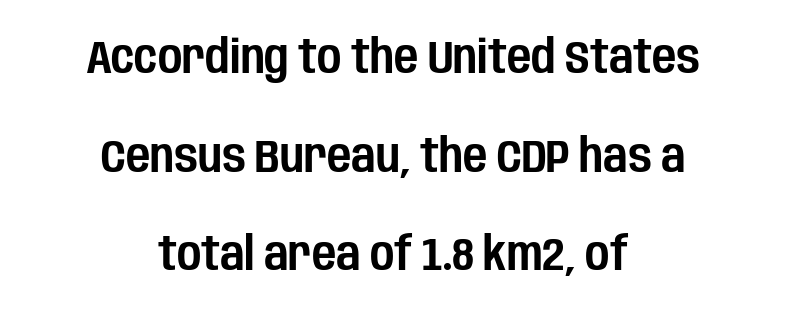
A great deal of white space separates one row of letters from the next. Letterform terminals end flat and unadorned throughout the passage. Varying glyph widths throughout — classic text-font behaviour. How are the letters spaced? Ordinarily, with no added tracking. Horizontally, the lines are justified to the midpoint only. Quick note: underline off.
